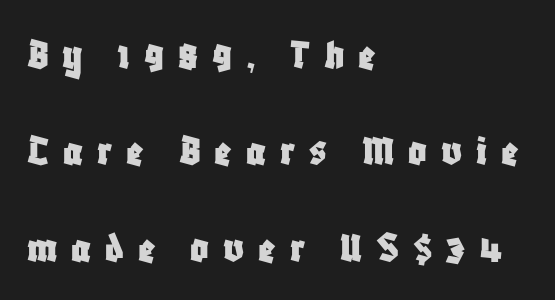
{"serif": "no", "italic": "no", "width": "condensed", "stroke_contrast": "low", "x_height": "large", "monospaced": "no", "underline": "no", "align": "left", "line_spacing": "loose", "line_spacing_ratio": 2.14, "letter_spacing": "wide", "letter_spacing_em": 0.31, "glyph_px": 45}
